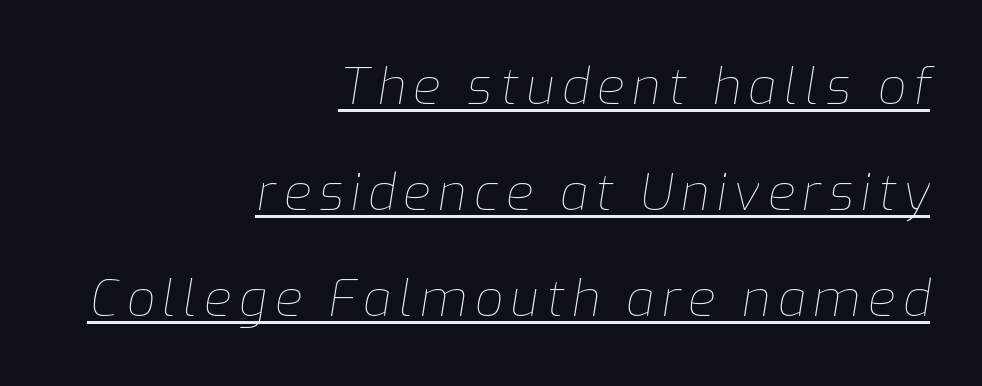
The lines are spread far apart with generous leading. Which margin do the lines hug? The right one — the left edge is uneven. The lettering tilts uniformly, giving the passage an italic look. This is not heavy type; no bold has been used. Is this a fixed-width face? No — the glyphs have proportional, varying widths.
